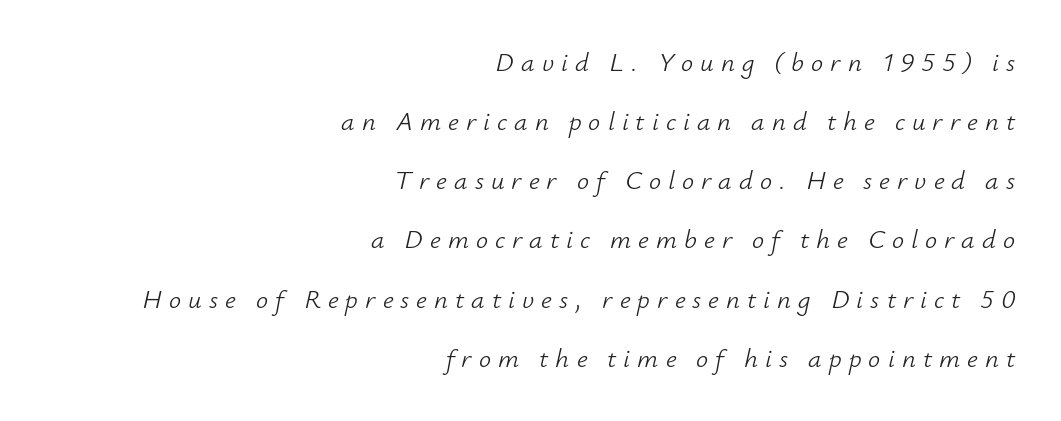
{"italic": "yes", "lean": "right", "slant_degrees": 12, "bold": "no", "underline": "no", "align": "right", "line_spacing": "loose", "line_spacing_ratio": 2.19, "letter_spacing": "wide", "letter_spacing_em": 0.26, "glyph_px": 27}
